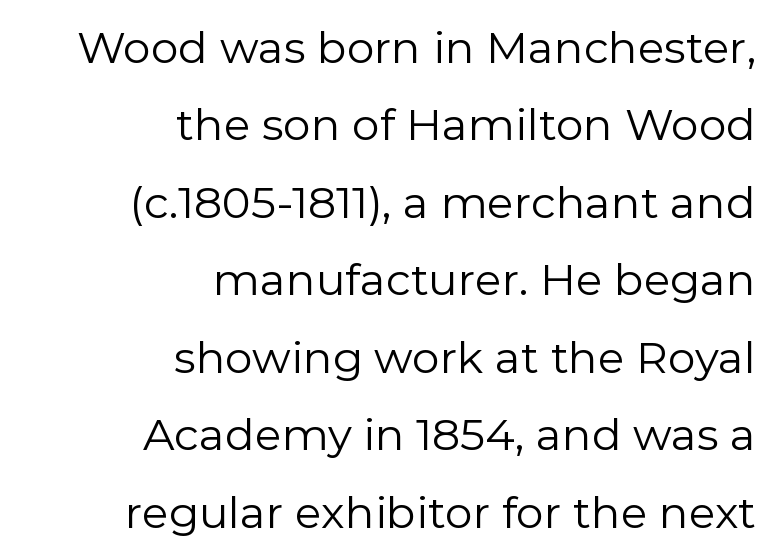
The image shows 44 px regular-weight sans-serif type, upright; set right-aligned, line spacing 1.76x, normal letter spacing, not underlined; low stroke contrast and a medium x-height.
